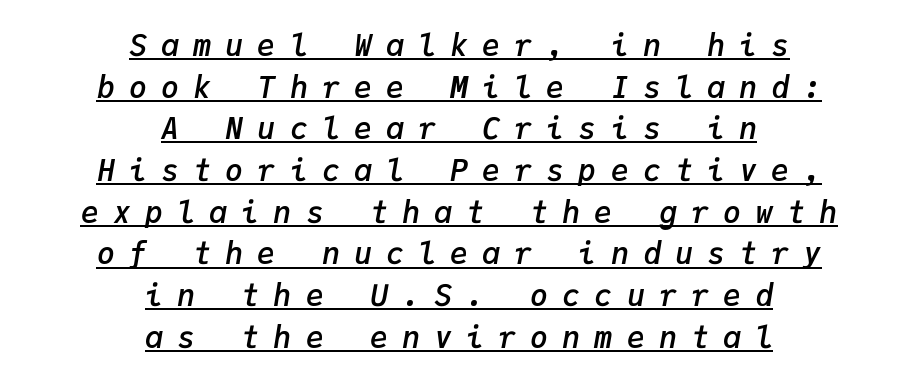
Observe the wide spacing: letters keep a clear distance from each other. You can tell it's italic because the verticals aren't actually vertical. The sample has been set in demibold, a notch under bold. Neither beginnings nor endings align; midpoints do. Glance below the letters and you will spot a drawn line. Think of a typewriter: that constant character pitch is what you see here.
